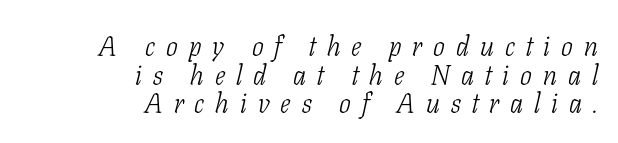
Q: Is the text bold? A: No.
Q: Is the text italic (slanted)? A: Yes, it leans right by about 11 degrees.
Q: Is the typeface a serif or a sans-serif typeface? A: Serif.
Q: Is the text underlined? A: No.
Q: How is the paragraph aligned? A: Right-aligned.
Q: Is the spacing between letters normal or unusually wide? A: Unusually wide.
Q: Is the spacing between lines tight, normal or loose? A: Tight.
Q: Width (condensed, normal, or wide)? A: Condensed.
Q: Stroke contrast? A: Low.
Q: x-height? A: Medium.
Q: Monospaced? A: No.
